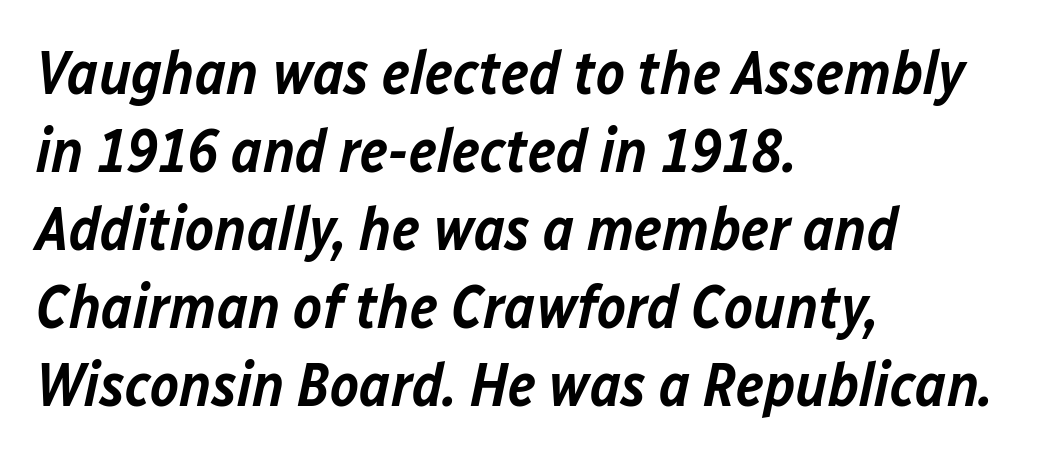
{"italic": "yes", "lean": "right", "slant_degrees": 12, "bold": "semi", "weight": "semibold", "width": "normal", "stroke_contrast": "low", "x_height": "medium", "monospaced": "no", "underline": "no", "align": "left", "line_spacing": "normal", "line_spacing_ratio": 1.28, "letter_spacing": "normal", "letter_spacing_em": 0.0, "glyph_px": 61}
